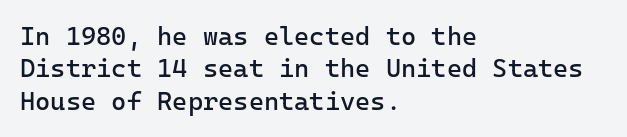
Line spacing here is normal. Nobody touched the tracking dial on this one. Quick note: underline off. Designer's note — italics off, roman on. The lines are quadded left.
